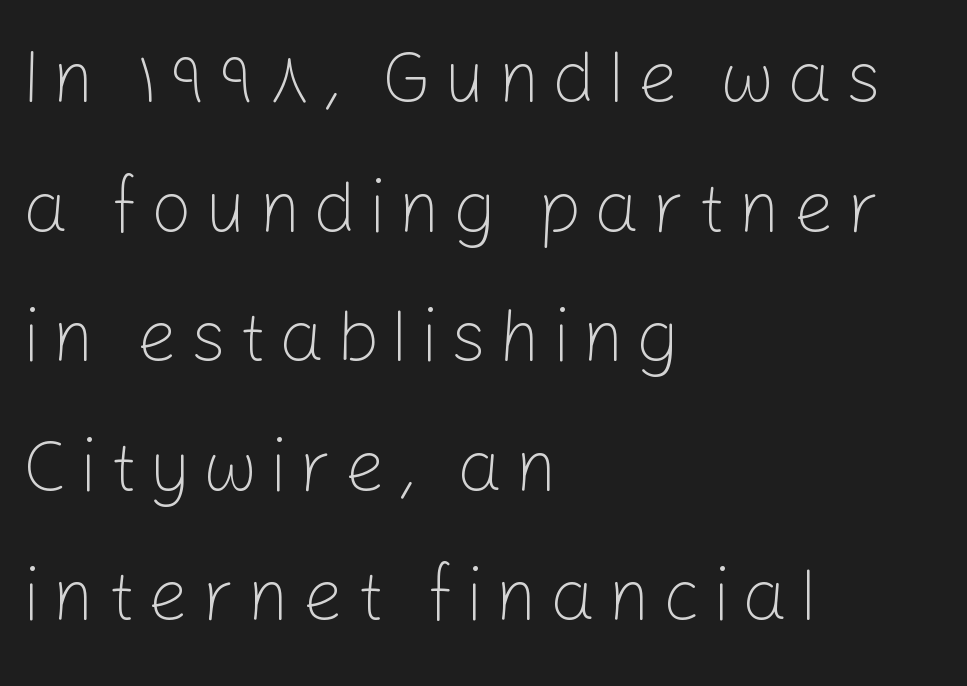
{"serif": "no", "italic": "no", "bold": "no", "weight": "light", "width": "normal", "stroke_contrast": "low", "x_height": "medium", "monospaced": "no", "underline": "no", "align": "left", "line_spacing_ratio": 1.8, "glyph_px": 72}
